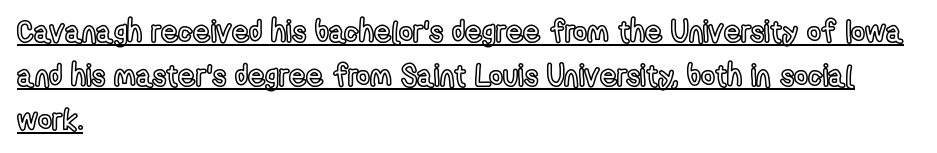
{"italic": "no", "width": "condensed", "x_height": "medium", "monospaced": "no", "underline": "yes", "align": "left", "line_spacing": "normal", "line_spacing_ratio": 1.47, "letter_spacing": "normal", "letter_spacing_em": 0.0, "glyph_px": 30}
